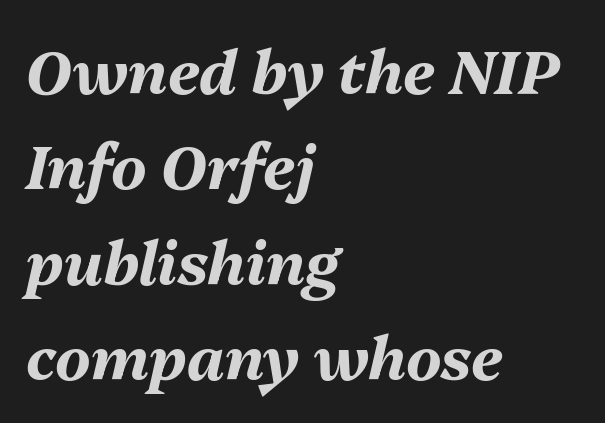
The paragraph has a hard left edge and a soft right edge. Notice how thick the strokes are: this is what a full bold looks like. Proportional: the letters do not fall into vertical columns. The designer left line spacing at the default. There's an unmistakable incline to the writing here. Is the letter spacing exaggerated? No — it looks like the ordinary default.
